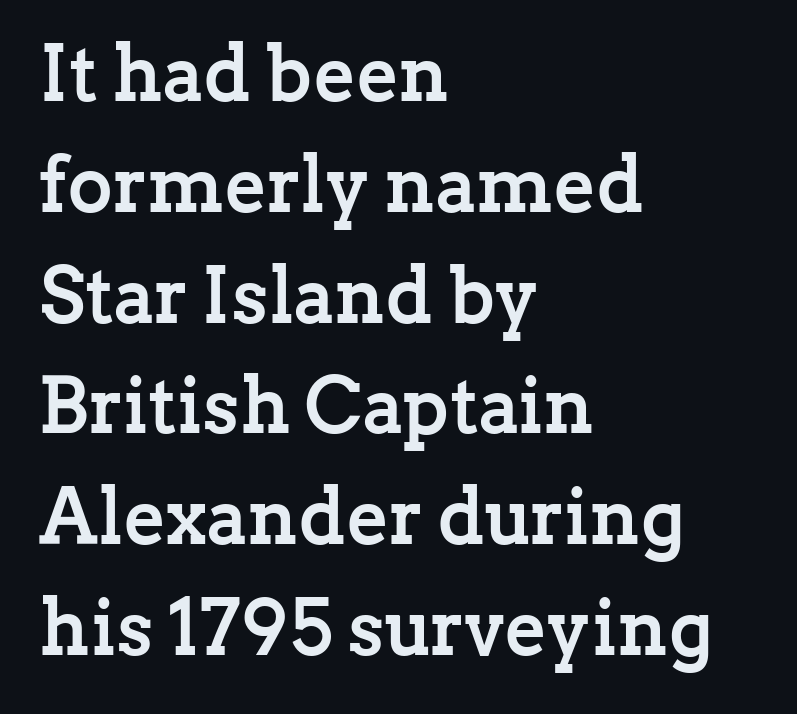
The image shows 78 px semibold serif type, upright; set left-aligned, normal line spacing (1.42x), normal letter spacing, not underlined; low stroke contrast and a medium x-height.
